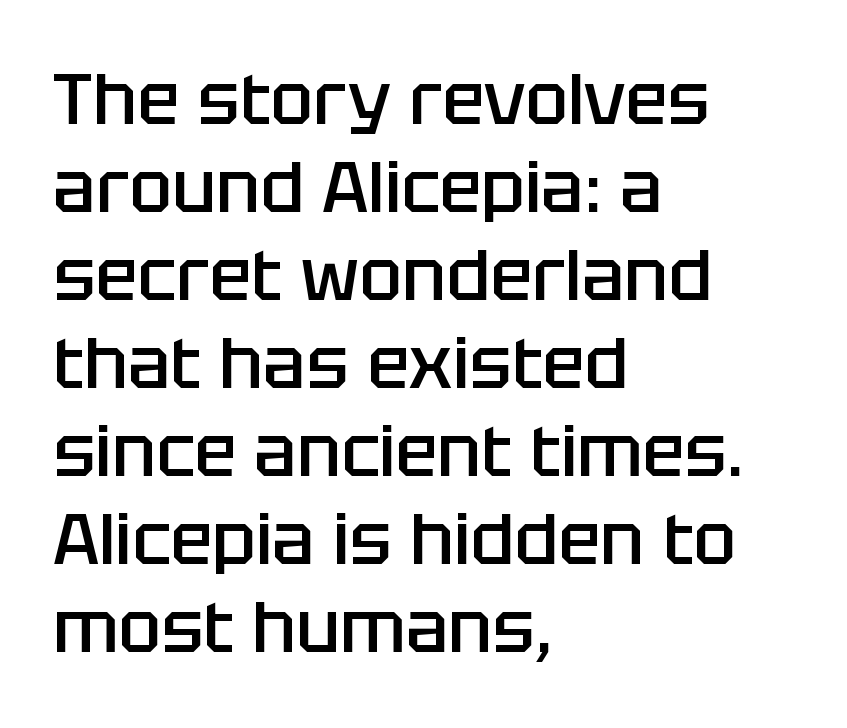
The image shows 71 px semibold sans-serif type, upright; set left-aligned, line spacing 1.24x, normal letter spacing, not underlined; low stroke contrast and a large x-height.
